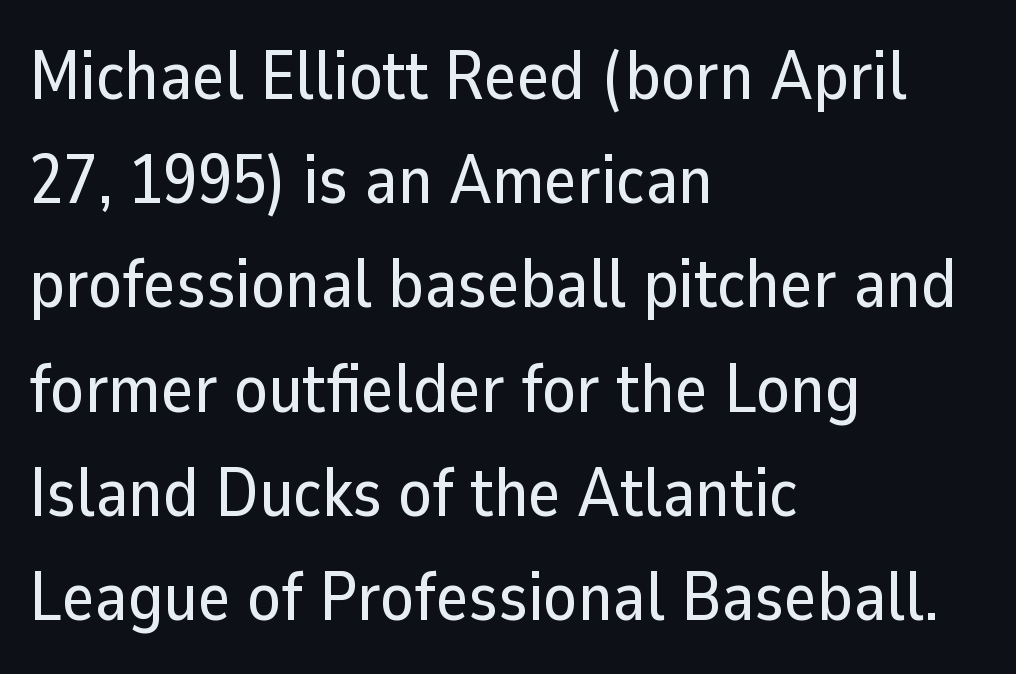
Q: Is the text italic (slanted)? A: No, it is upright.
Q: Is the typeface a serif or a sans-serif typeface? A: Sans-serif.
Q: Is the text underlined? A: No.
Q: How is the paragraph aligned? A: Left-aligned.
Q: Is the spacing between letters normal or unusually wide? A: Normal.
Q: Is the spacing between lines tight, normal or loose? A: Normal.
Q: Width (condensed, normal, or wide)? A: Normal.
Q: Stroke contrast? A: Low.
Q: x-height? A: Medium.
Q: Monospaced? A: No.
